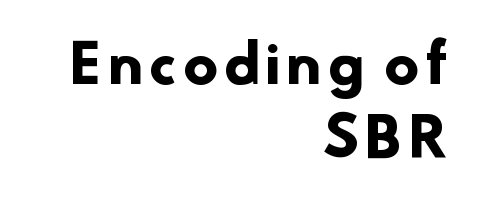
Typographically, this falls in the sans-serif category. The strip under each line holds only bare page. Strokes here are thick enough to call this a true bold. Varying glyph widths throughout — classic text-font behaviour. The rendering anchors every line to the right-hand side. These lines sit exactly where default settings would place them.
